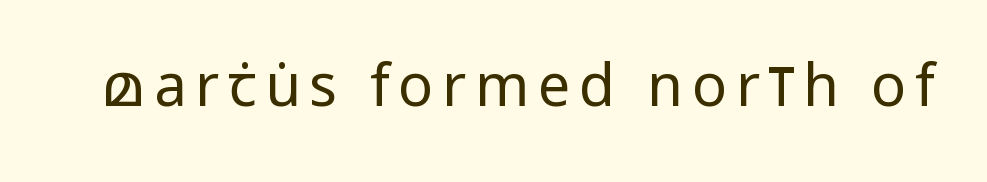
Q: Is the text bold? A: No.
Q: Is the text italic (slanted)? A: No, it is upright.
Q: Is the typeface a serif or a sans-serif typeface? A: Sans-serif.
Q: Is the text underlined? A: No.
Q: Width (condensed, normal, or wide)? A: Condensed.
Q: Stroke contrast? A: Low.
Q: x-height? A: Large.
Q: Monospaced? A: No.
